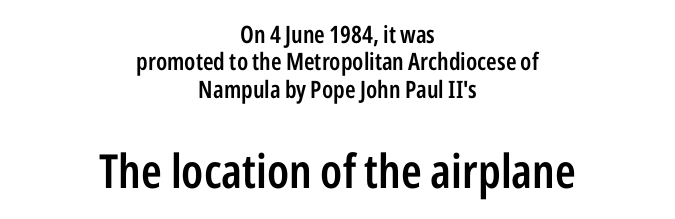
The image shows 47 px semibold, condensed sans-serif type, upright; set centered, tight line spacing (1.14x), normal letter spacing, not underlined; the second (bottom) block is 1.96x larger; low stroke contrast and a medium x-height.
